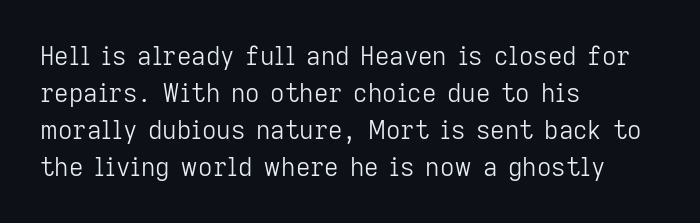
{"italic": "no", "bold": "no", "underline": "no", "align": "left", "line_spacing": "normal", "line_spacing_ratio": 1.48, "letter_spacing": "normal", "letter_spacing_em": 0.0, "glyph_px": 25}
